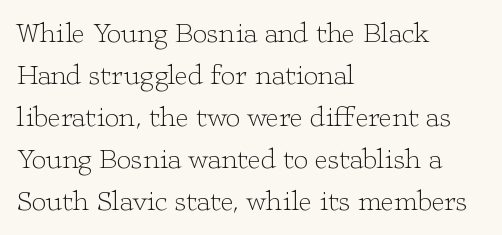
Q: Is the text bold? A: No.
Q: Is the text italic (slanted)? A: No, it is upright.
Q: Is the typeface a serif or a sans-serif typeface? A: Serif.
Q: Is the text underlined? A: No.
Q: How is the paragraph aligned? A: Left-aligned.
Q: Is the spacing between letters normal or unusually wide? A: Normal.
Q: Is the spacing between lines tight, normal or loose? A: Normal.
Q: Width (condensed, normal, or wide)? A: Wide.
Q: Stroke contrast? A: Low.
Q: x-height? A: Medium.
Q: Monospaced? A: No.
